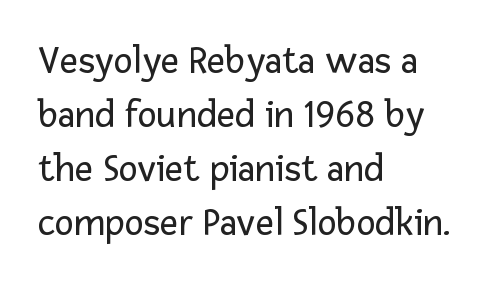
{"serif": "no", "italic": "no", "bold": "no", "weight": "regular", "width": "normal", "stroke_contrast": "low", "x_height": "medium", "monospaced": "no", "underline": "no", "align": "left", "line_spacing": "normal", "line_spacing_ratio": 1.35, "letter_spacing": "normal", "letter_spacing_em": 0.0, "glyph_px": 40}
